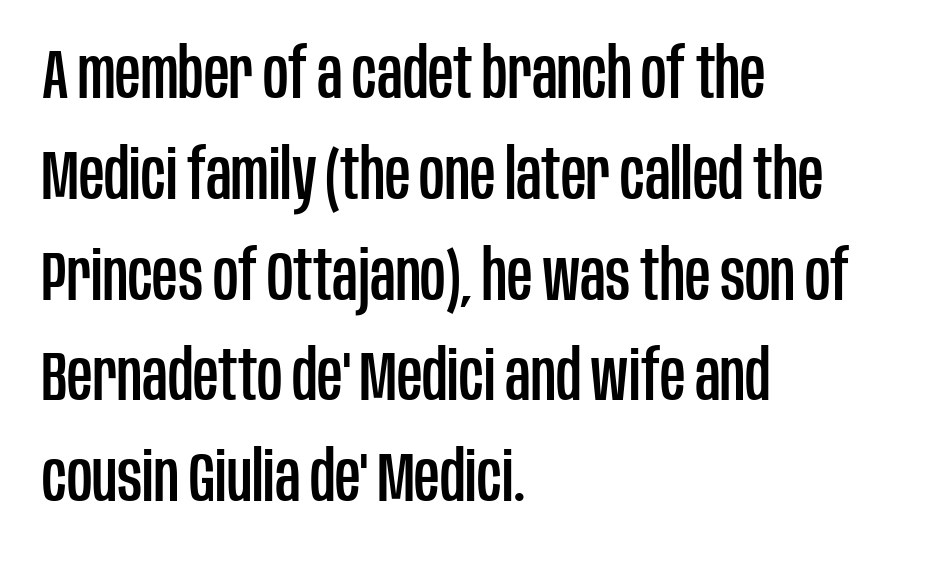
The passage is arranged the way most books set body copy — flush left. The lettering stays uniformly vertical, giving the passage a roman look. The face used here is proportionally spaced, like ordinary book or web type. Serifs: no, the terminals of the letterforms are clean. Honestly, there is no underline to notice here at all.
